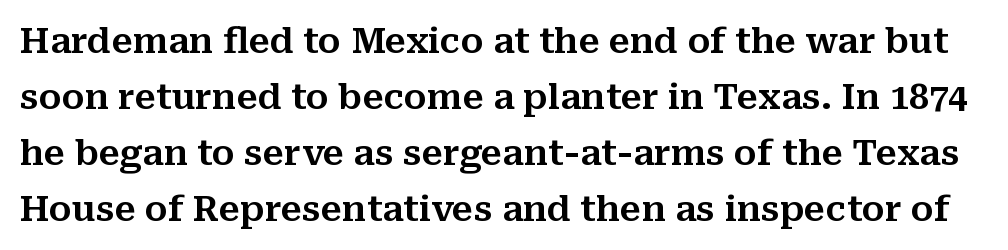
Short note: letters normally spaced. If you drew a line through each stem, it would be perfectly vertical. Are there feet on the stems? There are — it's a serif. The gap between lines stays unmarked.
